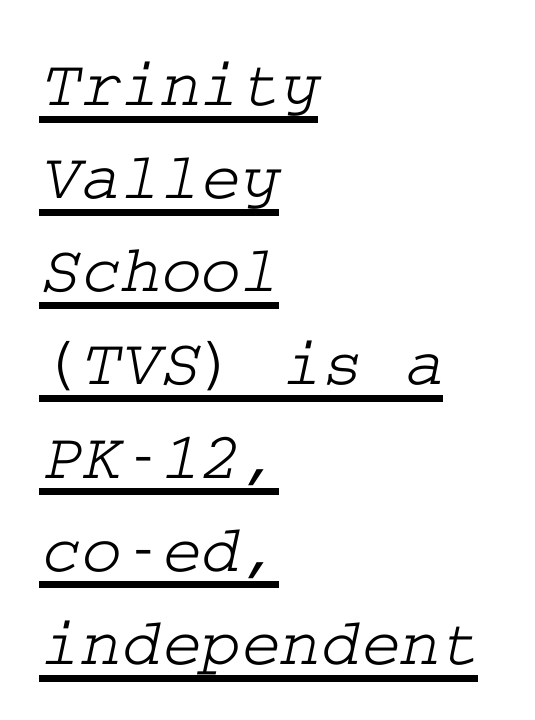
The image shows 68 px wide serif type; set left-aligned, normal line spacing (1.37x), normal letter spacing, underlined; low stroke contrast and a medium x-height.
